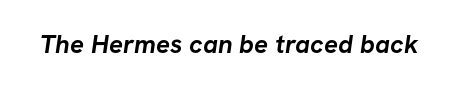
The image shows 26 px bold type; set normal letter spacing, not underlined.
